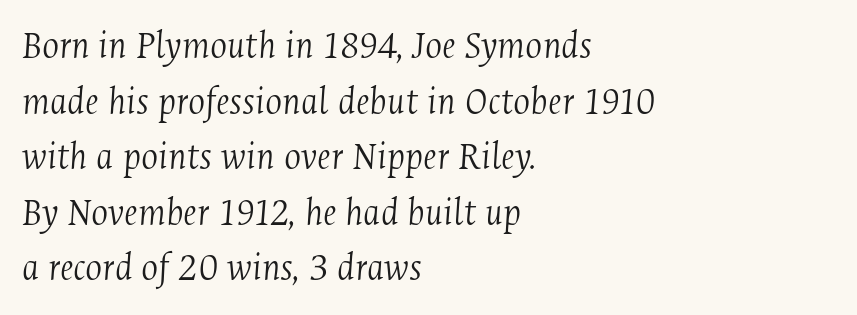
Nobody touched the tracking dial on this one. Is the stroke heavy? The answer is a plain regular-or-lighter. Style check: oblique. Each letter's strokes conclude with small projecting serifs.
